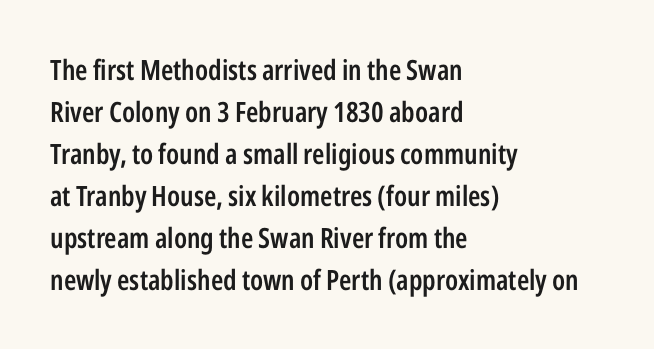
{"serif": "no", "italic": "no", "bold": "semi", "weight": "semibold", "width": "condensed", "stroke_contrast": "low", "x_height": "medium", "monospaced": "no", "underline": "no", "align": "left", "line_spacing": "normal", "line_spacing_ratio": 1.5, "letter_spacing": "normal", "letter_spacing_em": 0.0, "glyph_px": 28}
